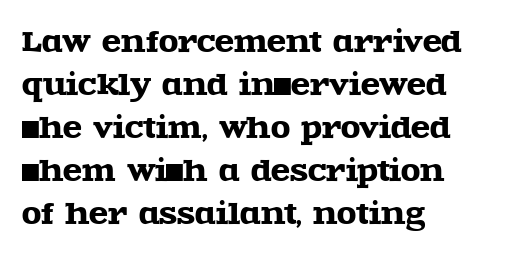
Proportional: the letters do not fall into vertical columns. There is no visible air inserted between adjacent glyphs. The rendering uses a moderate line-height, typical for paragraphs. Observe the serifs anchoring each vertical stroke in this sample. This sample uses an upright cut, with every glyph sitting square on the baseline. The lines in this sample share a left origin and differ only in where they stop.
